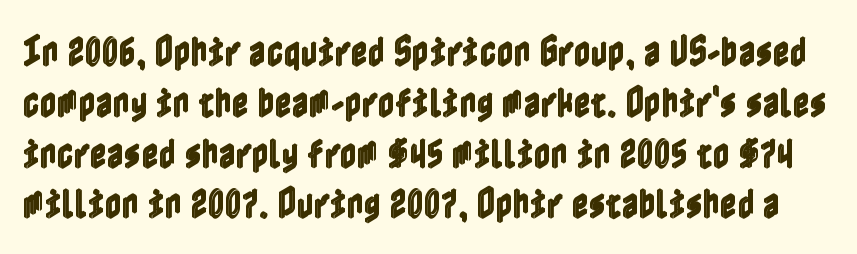
Q: Is the text italic (slanted)? A: No, it is upright.
Q: Is the text underlined? A: No.
Q: Is the spacing between letters normal or unusually wide? A: Normal.
Q: Is the spacing between lines tight, normal or loose? A: Normal.
Q: Width (condensed, normal, or wide)? A: Condensed.
Q: x-height? A: Medium.
